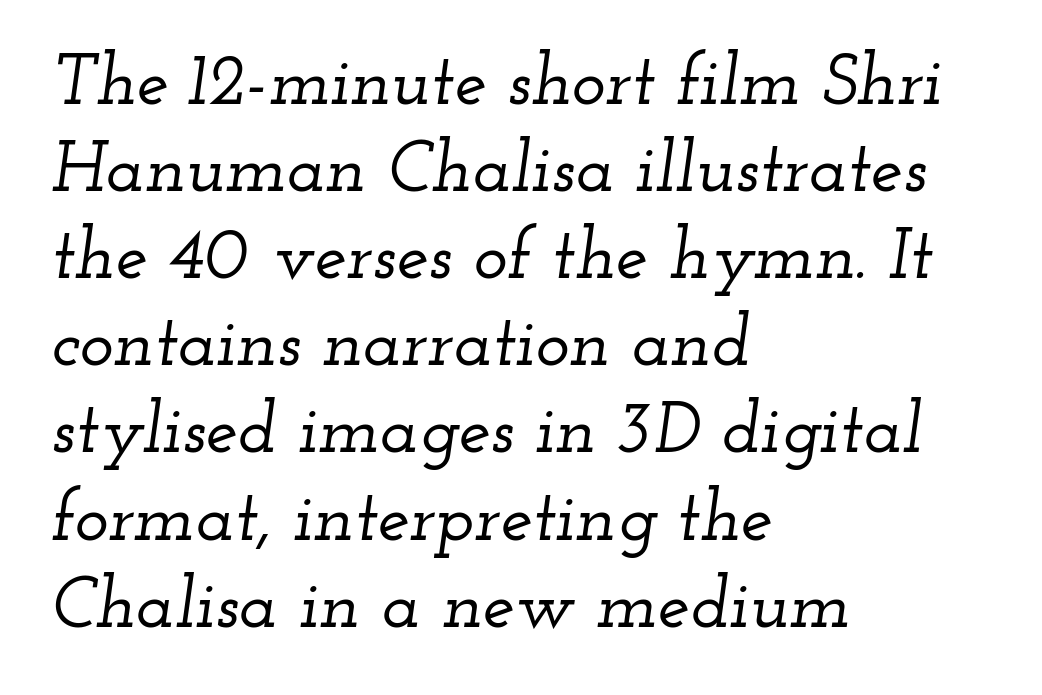
Q: Is the text italic (slanted)? A: Yes, it leans right by about 12 degrees.
Q: Is the typeface a serif or a sans-serif typeface? A: Serif.
Q: Is the text underlined? A: No.
Q: How is the paragraph aligned? A: Left-aligned.
Q: Is the spacing between letters normal or unusually wide? A: Normal.
Q: Width (condensed, normal, or wide)? A: Wide.
Q: Stroke contrast? A: Low.
Q: x-height? A: Small.
Q: Monospaced? A: No.
